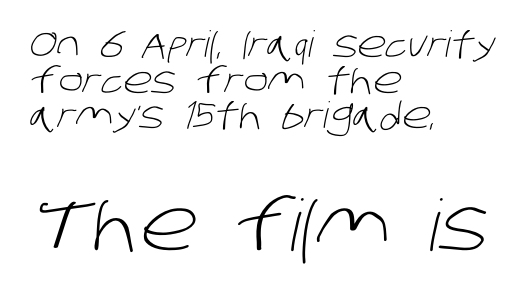
Q: Is the text bold? A: No.
Q: Is the typeface a serif or a sans-serif typeface? A: Sans-serif.
Q: Is the text underlined? A: No.
Q: How is the paragraph aligned? A: Left-aligned.
Q: Is the spacing between letters normal or unusually wide? A: Normal.
Q: Is the spacing between lines tight, normal or loose? A: Tight.
Q: Which block of text is set in a larger size, the first (top) or the second (bottom)? A: The second (bottom) one.
Q: Width (condensed, normal, or wide)? A: Normal.
Q: Stroke contrast? A: Low.
Q: x-height? A: Large.
Q: Monospaced? A: No.
